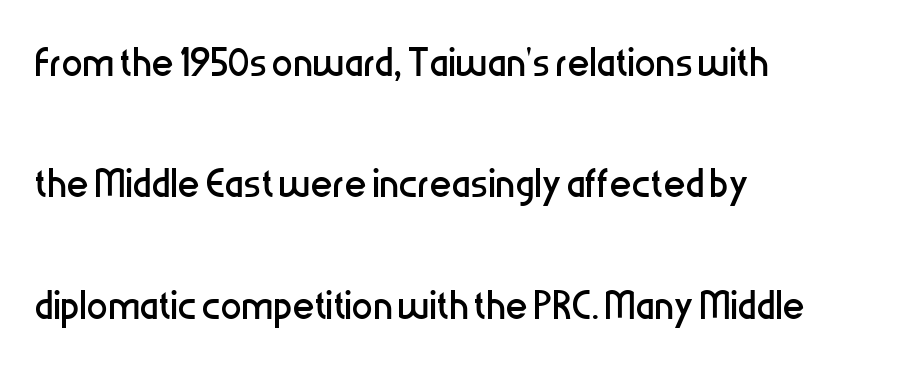
{"serif": "no", "italic": "no", "bold": "no", "weight": "regular", "width": "condensed", "stroke_contrast": "low", "x_height": "medium", "monospaced": "no", "underline": "no", "align": "left", "line_spacing": "loose", "line_spacing_ratio": 2.29, "letter_spacing": "normal", "letter_spacing_em": 0.0, "glyph_px": 53}
